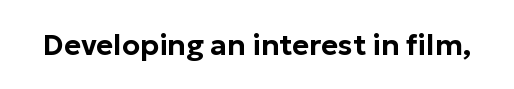
The letterforms sit shoulder to shoulder at normal distance. Vertical strokes here are truly vertical. Proportional: the letters do not fall into vertical columns. The specimen omits any rule beneath the text block's lines. Typographically, this falls in the sans-serif category.
